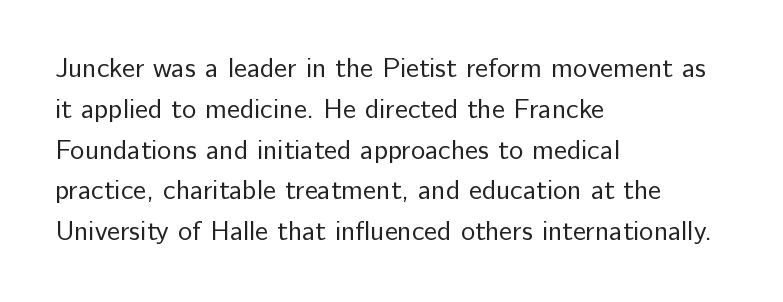
The image shows 27 px text type, upright; set left-aligned, normal line spacing (1.51x), normal letter spacing, not underlined.
